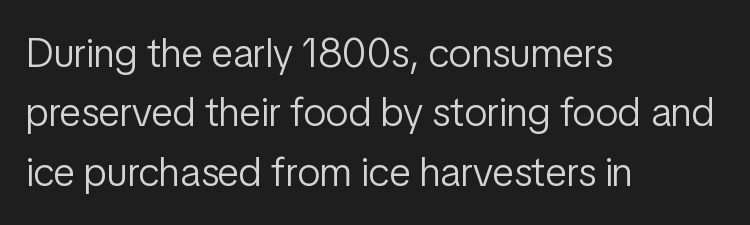
The image shows 41 px light, condensed sans-serif type, upright; set left-aligned, normal line spacing (1.45x), normal letter spacing, not underlined; low stroke contrast and a medium x-height.
